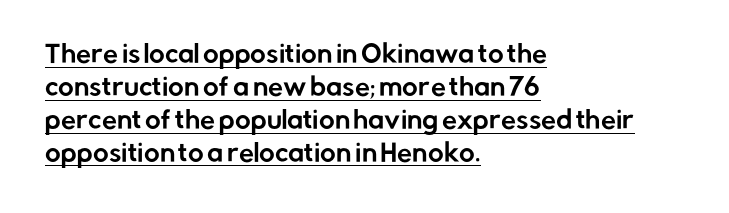
Has an underline been added? It has. Upright lettering throughout. The passage shown stacks its lines at a standard gap. Observe the ordinary spacing: letters are neighbours, not strangers. These lines are set flush left with a ragged right edge.
